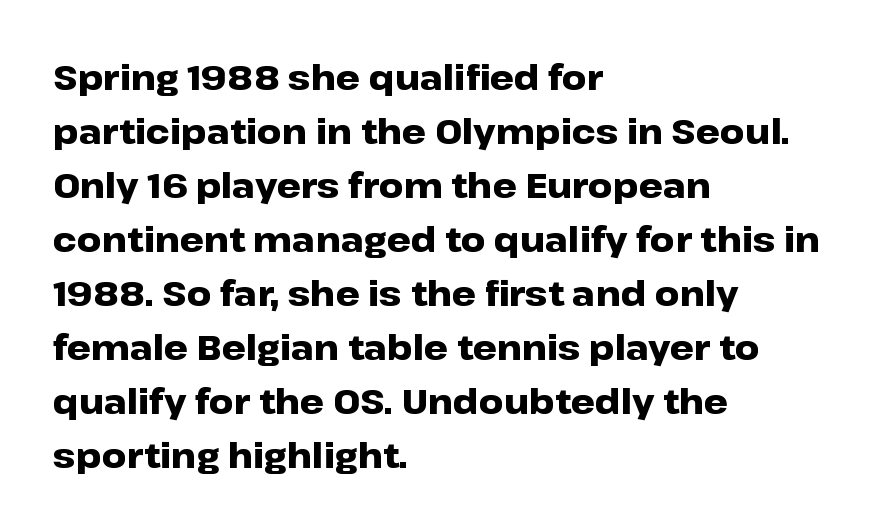
The face used here is rendered with its standard letterfit. No feet cap the strokes, marking this as sans-serif type. As a designer I'd log this as weight 700, bold. Teacher's note: observe the even left margin — that is flush-left alignment. Normally led — the rows are evenly, conventionally spaced. Varying glyph widths throughout — classic text-font behaviour.
